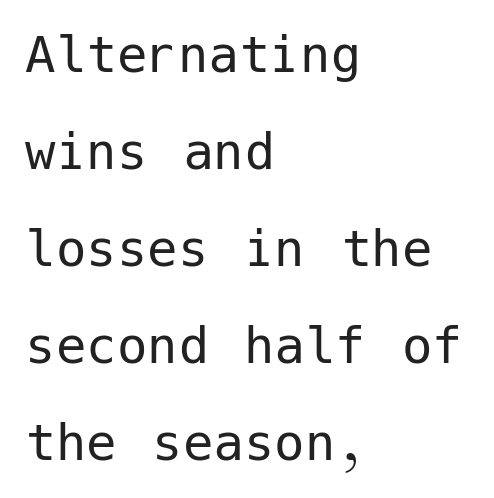
{"serif": "no", "italic": "no", "bold": "no", "weight": "regular", "width": "normal", "stroke_contrast": "low", "x_height": "medium", "underline": "no", "align": "left", "line_spacing": "normal", "line_spacing_ratio": 1.59, "letter_spacing": "normal", "letter_spacing_em": 0.0, "glyph_px": 61}
